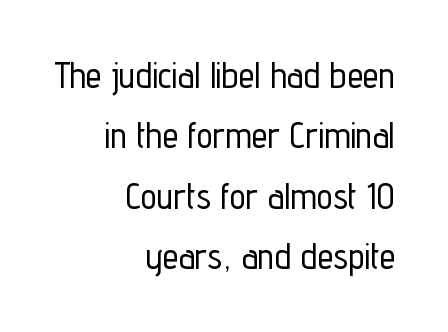
Q: Is the text italic (slanted)? A: No, it is upright.
Q: Is the typeface a serif or a sans-serif typeface? A: Sans-serif.
Q: Is the text underlined? A: No.
Q: How is the paragraph aligned? A: Right-aligned.
Q: Is the spacing between letters normal or unusually wide? A: Normal.
Q: Is the spacing between lines tight, normal or loose? A: Normal.
Q: Width (condensed, normal, or wide)? A: Condensed.
Q: Stroke contrast? A: Low.
Q: x-height? A: Medium.
Q: Monospaced? A: No.
